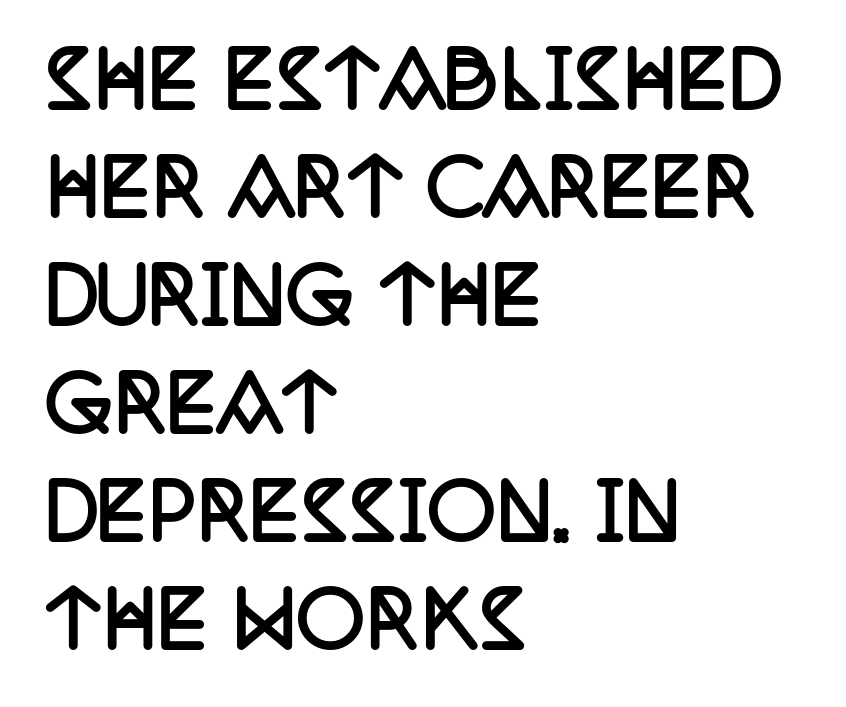
The image shows 76 px semibold, condensed serif type, upright; set left-aligned, normal line spacing (1.42x), normal letter spacing, not underlined; low stroke contrast and a large x-height.
